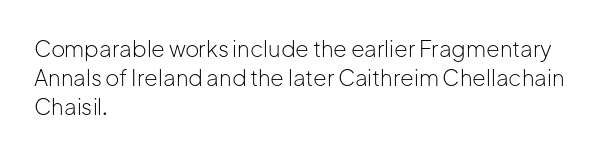
{"italic": "no", "bold": "no", "underline": "no", "align": "left", "line_spacing": "normal", "line_spacing_ratio": 1.31, "letter_spacing": "normal", "letter_spacing_em": 0.0, "glyph_px": 22}
